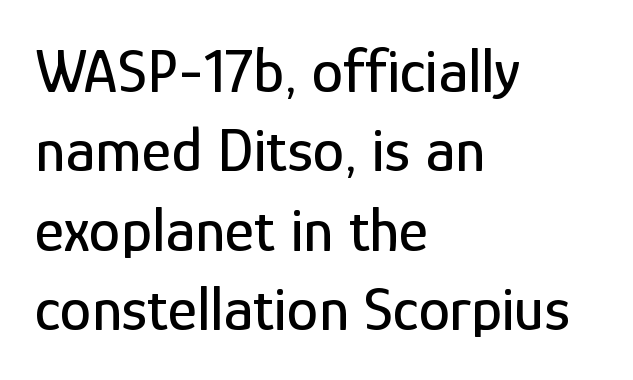
{"serif": "no", "italic": "no", "width": "condensed", "stroke_contrast": "low", "x_height": "medium", "monospaced": "no", "underline": "no", "align": "left", "line_spacing": "normal", "line_spacing_ratio": 1.26, "letter_spacing": "normal", "letter_spacing_em": 0.0, "glyph_px": 63}
